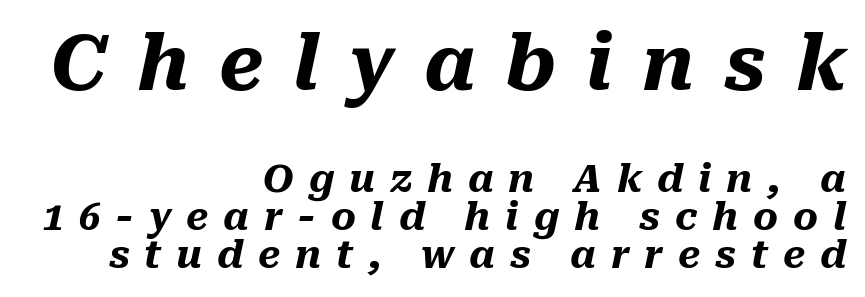
{"italic": "yes", "lean": "right", "slant_degrees": 10, "bold": "yes", "weight": "heavy", "width": "normal", "stroke_contrast": "medium", "x_height": "medium", "monospaced": "no", "underline": "no", "align": "right", "line_spacing": "tight", "line_spacing_ratio": 1.0, "letter_spacing": "wide", "letter_spacing_em": 0.39, "larger_block": "first", "size_ratio": 2.0, "glyph_px": 76}
